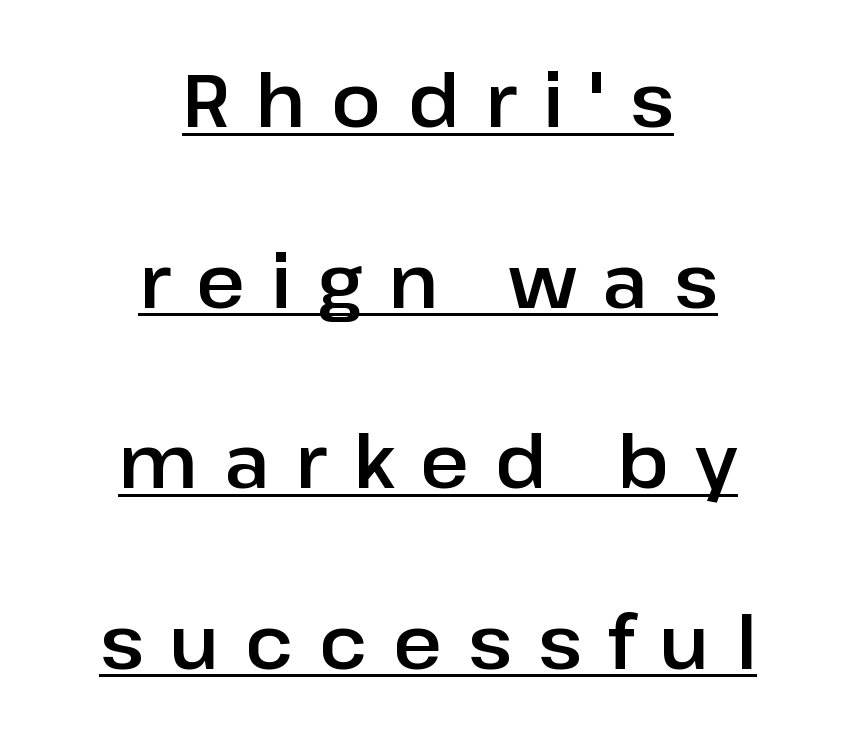
Q: Is the text italic (slanted)? A: No, it is upright.
Q: Is the typeface a serif or a sans-serif typeface? A: Sans-serif.
Q: Is the text underlined? A: Yes.
Q: How is the paragraph aligned? A: Centered.
Q: Is the spacing between letters normal or unusually wide? A: Unusually wide.
Q: Is the spacing between lines tight, normal or loose? A: Loose.
Q: Width (condensed, normal, or wide)? A: Normal.
Q: Stroke contrast? A: Low.
Q: x-height? A: Medium.
Q: Monospaced? A: No.
